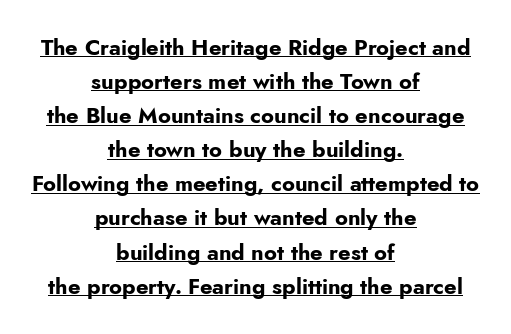
{"italic": "no", "bold": "yes", "underline": "yes", "align": "center", "line_spacing": "normal", "line_spacing_ratio": 1.55, "letter_spacing": "normal", "letter_spacing_em": 0.0, "glyph_px": 22}
